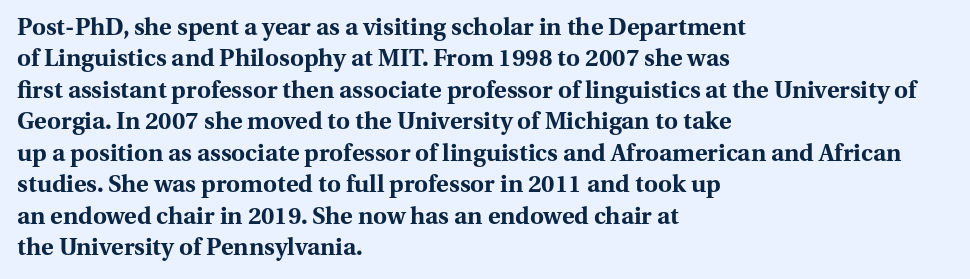
Q: Is the text bold? A: Yes.
Q: Is the text italic (slanted)? A: No, it is upright.
Q: Is the text underlined? A: No.
Q: How is the paragraph aligned? A: Left-aligned.
Q: Is the spacing between letters normal or unusually wide? A: Normal.
Q: Is the spacing between lines tight, normal or loose? A: Normal.
